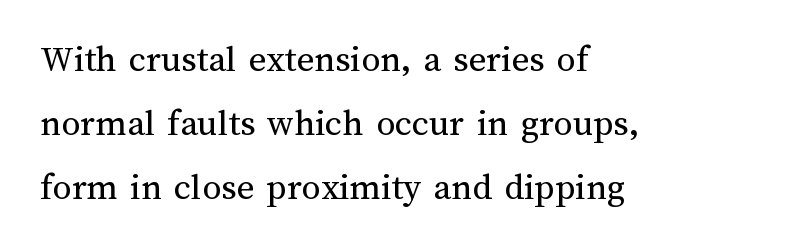
{"italic": "no", "bold": "no", "weight": "regular", "width": "normal", "stroke_contrast": "medium", "x_height": "medium", "monospaced": "no", "underline": "no", "align": "left", "line_spacing": "normal", "line_spacing_ratio": 1.69, "letter_spacing": "normal", "letter_spacing_em": 0.0, "glyph_px": 38}
